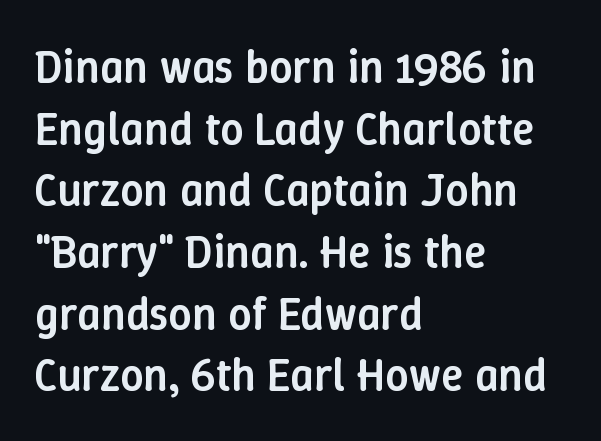
{"italic": "no", "bold": "semi", "weight": "semibold", "width": "normal", "stroke_contrast": "low", "x_height": "medium", "monospaced": "no", "underline": "no", "align": "left", "line_spacing": "normal", "line_spacing_ratio": 1.34, "letter_spacing": "normal", "letter_spacing_em": 0.0, "glyph_px": 46}
